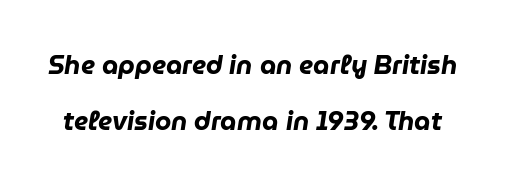
The image shows 26 px bold type, italic (leaning right); set loose line spacing (2.17x), normal letter spacing, not underlined.
